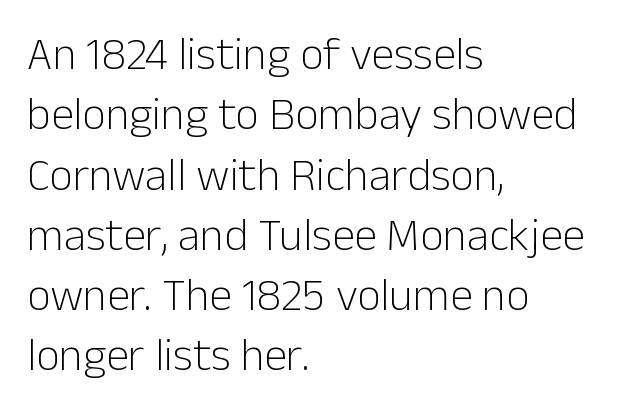
{"serif": "no", "italic": "no", "bold": "no", "weight": "light", "width": "normal", "stroke_contrast": "low", "x_height": "medium", "monospaced": "no", "underline": "no", "align": "left", "line_spacing": "normal", "line_spacing_ratio": 1.31, "letter_spacing": "normal", "letter_spacing_em": 0.0, "glyph_px": 46}
